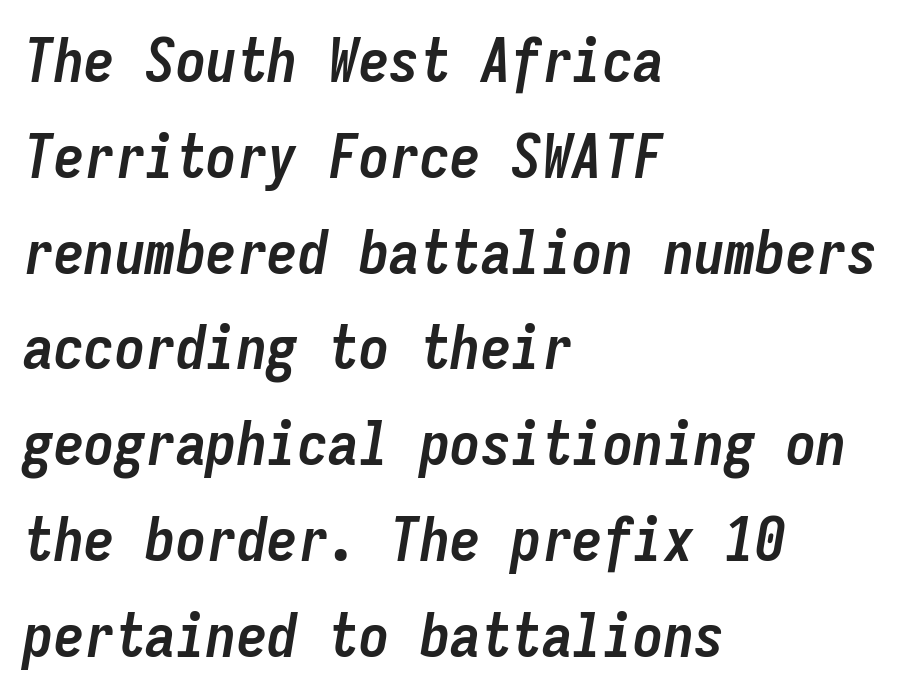
Q: Is the text bold? A: Yes.
Q: Is the text italic (slanted)? A: Yes, it leans right by about 9 degrees.
Q: Is the text underlined? A: No.
Q: How is the paragraph aligned? A: Left-aligned.
Q: Is the spacing between letters normal or unusually wide? A: Normal.
Q: Is the spacing between lines tight, normal or loose? A: Normal.
Q: Width (condensed, normal, or wide)? A: Condensed.
Q: Stroke contrast? A: Low.
Q: x-height? A: Medium.
Q: Monospaced? A: Yes.
